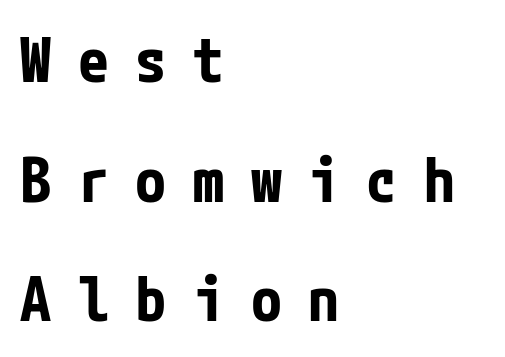
Does the weight exceed regular? Yes, all the way to bold. Type without underlining. A sans-serif font was chosen for this passage. Whoever set this chose breathing room over compactness in the vertical rhythm. Unlike italic type, these characters show no tilt at all.
